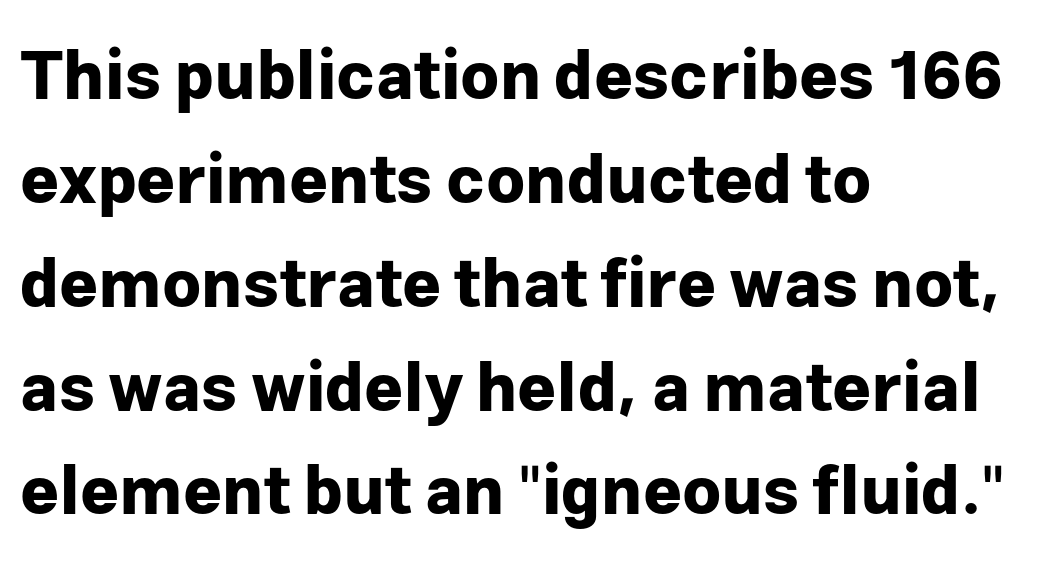
The image shows 67 px bold sans-serif type, upright; set left-aligned, normal line spacing (1.55x), normal letter spacing, not underlined; low stroke contrast and a medium x-height.
